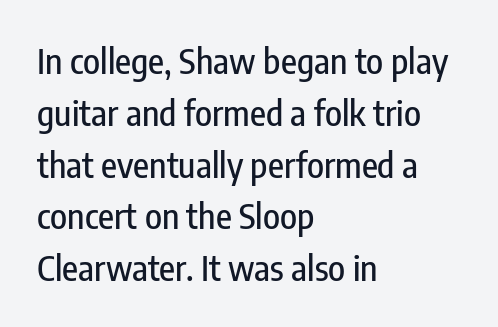
Where is the straight margin? On the left. Note the varied advance widths — an 'i' is clearly narrower than an 'm'. This block has exactly the height ordinary leading produces. A sans-serif font was chosen for this passage. Here the glyphs are tracked normally, forming tight word shapes.
